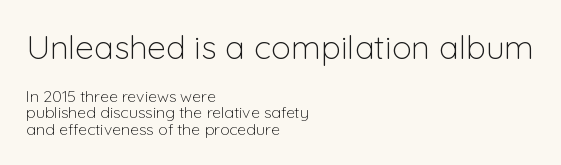
{"serif": "no", "italic": "no", "bold": "no", "weight": "light", "width": "normal", "stroke_contrast": "low", "x_height": "medium", "monospaced": "no", "underline": "no", "align": "left", "line_spacing": "tight", "line_spacing_ratio": 1.02, "letter_spacing": "normal", "letter_spacing_em": 0.0, "larger_block": "first", "size_ratio": 2.06, "glyph_px": 33}
